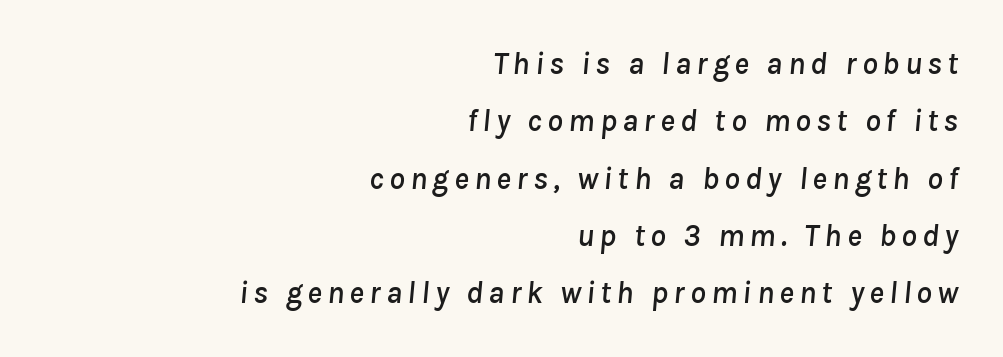
{"italic": "yes", "lean": "right", "slant_degrees": 8, "width": "normal", "stroke_contrast": "low", "x_height": "medium", "monospaced": "no", "underline": "no", "align": "right", "line_spacing_ratio": 1.85, "glyph_px": 31}
